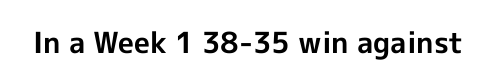
The image shows 29 px bold sans-serif type, upright; set normal letter spacing, not underlined; a medium x-height.
